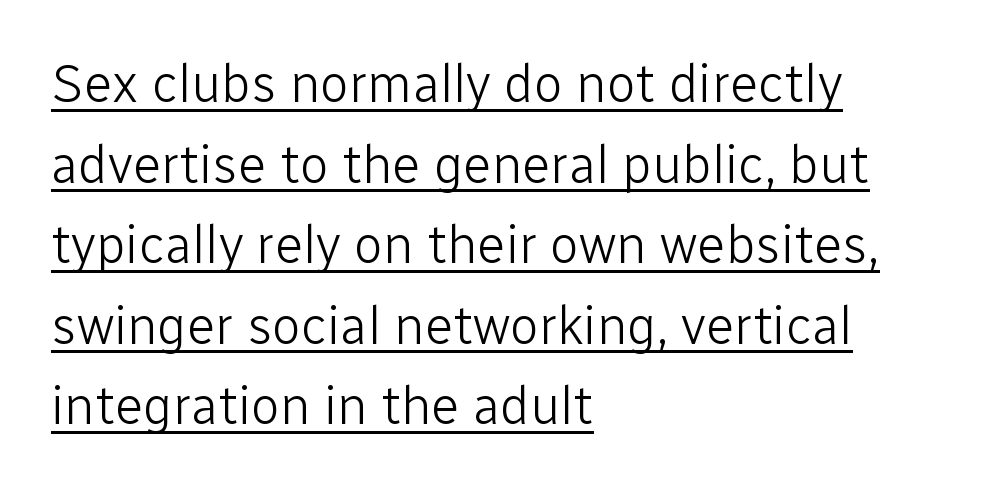
Q: Is the text bold? A: No.
Q: Is the text italic (slanted)? A: No, it is upright.
Q: Is the typeface a serif or a sans-serif typeface? A: Sans-serif.
Q: Is the text underlined? A: Yes.
Q: How is the paragraph aligned? A: Left-aligned.
Q: Is the spacing between letters normal or unusually wide? A: Normal.
Q: Is the spacing between lines tight, normal or loose? A: Normal.
Q: Width (condensed, normal, or wide)? A: Normal.
Q: Stroke contrast? A: Low.
Q: x-height? A: Medium.
Q: Monospaced? A: No.
